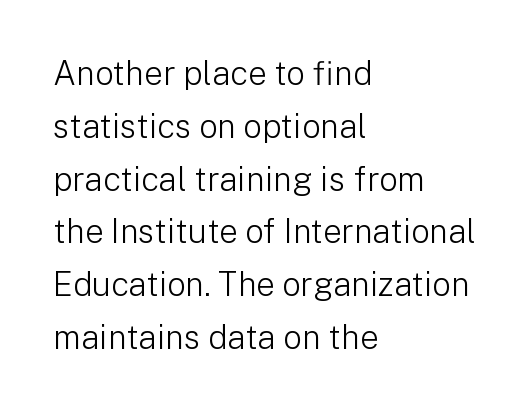
{"serif": "no", "italic": "no", "bold": "no", "weight": "light", "width": "normal", "stroke_contrast": "low", "x_height": "medium", "monospaced": "no", "underline": "no", "align": "left", "line_spacing": "normal", "line_spacing_ratio": 1.6, "letter_spacing": "normal", "letter_spacing_em": 0.0, "glyph_px": 33}
